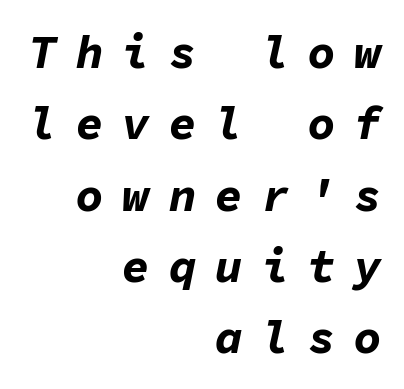
The image shows 46 px bold type, italic (leaning right), monospaced; set right-aligned, normal line spacing (1.55x), unusually wide letter spacing (+0.41 em), not underlined; low stroke contrast and a medium x-height.
